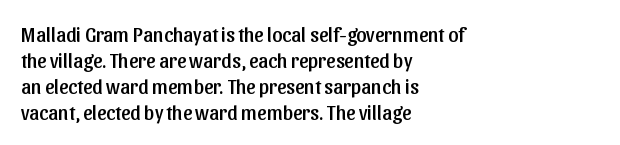
The image shows 20 px text type, upright; set left-aligned, normal line spacing (1.3x), normal letter spacing, not underlined.
